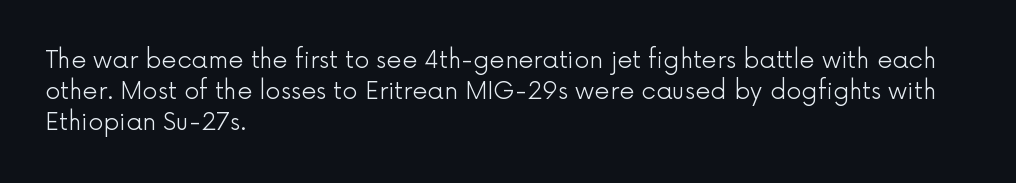
These lines keep a tight, regular rhythm from letter to letter. Notice how descenders clear the ascenders below comfortably — that's standard leading. These lines were composed using upright roman letters. One-word summary of the alignment: left. Nobody drew a line under any word here. The typesetting does not lean heavy: it is not bold.
